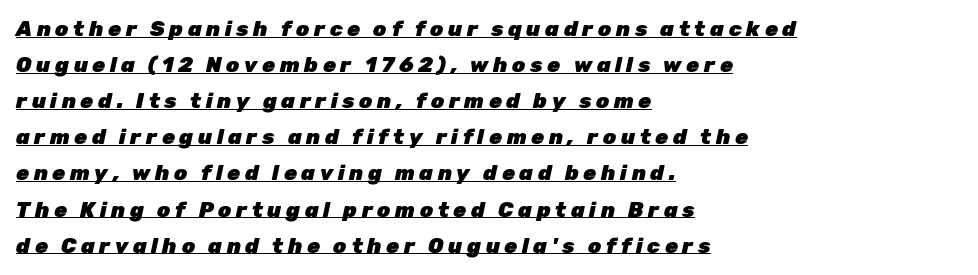
Q: Is the text bold? A: Yes.
Q: Is the text italic (slanted)? A: Yes, it leans right by about 12 degrees.
Q: Is the text underlined? A: Yes.
Q: How is the paragraph aligned? A: Left-aligned.
Q: Is the spacing between letters normal or unusually wide? A: Unusually wide.
